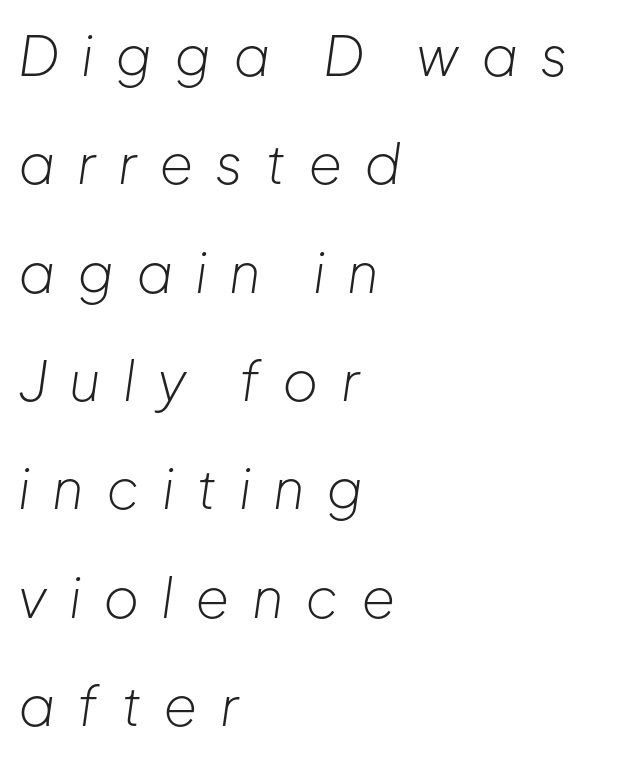
On a weight scale, this lands at 450 or below. The gap between lines stays unmarked. When letters slant like this, we call the style italic. Character widths vary here, with narrow letters taking less room than wide ones. Observe the wide spacing: letters keep a clear distance from each other.
